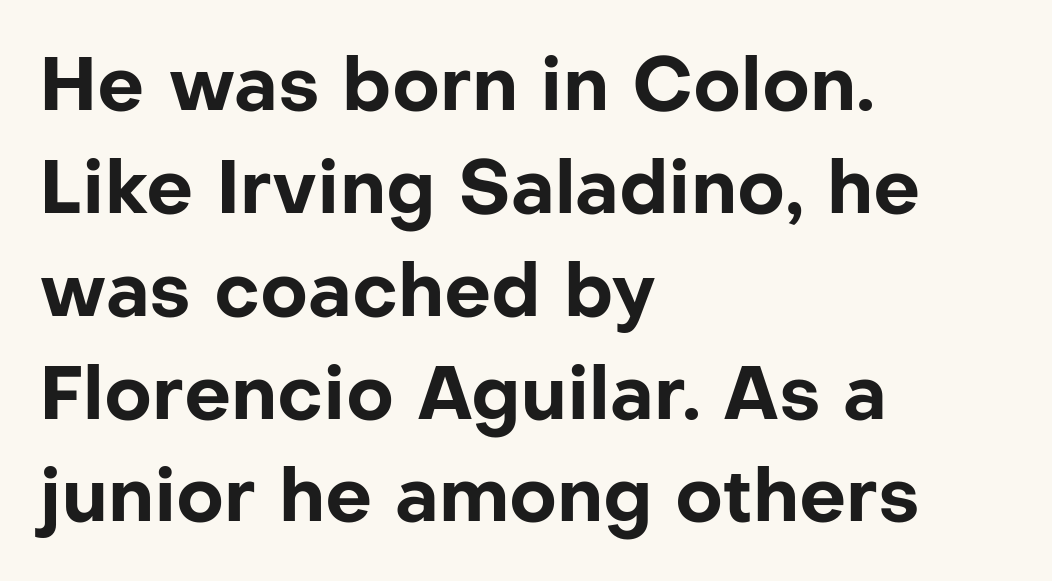
The image shows 74 px bold sans-serif type, upright; set left-aligned, normal line spacing (1.39x), normal letter spacing, not underlined; low stroke contrast and a medium x-height.
